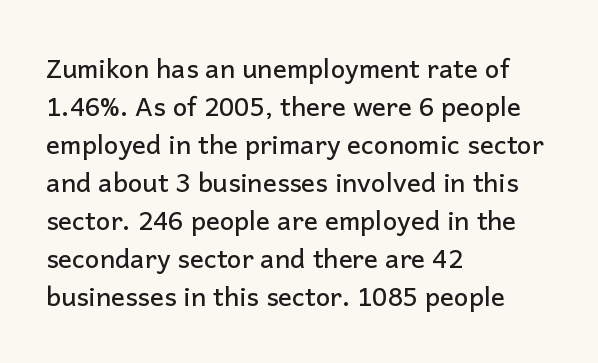
Q: Is the text italic (slanted)? A: No, it is upright.
Q: Is the text underlined? A: No.
Q: How is the paragraph aligned? A: Left-aligned.
Q: Is the spacing between letters normal or unusually wide? A: Normal.
Q: Is the spacing between lines tight, normal or loose? A: Normal.
